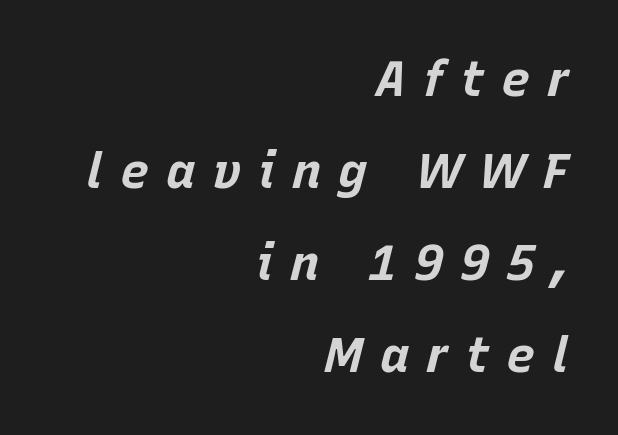
{"italic": "yes", "lean": "right", "slant_degrees": 15, "bold": "yes", "weight": "bold", "width": "normal", "stroke_contrast": "low", "x_height": "large", "monospaced": "no", "underline": "no", "align": "right", "line_spacing_ratio": 1.88, "letter_spacing": "wide", "letter_spacing_em": 0.34, "glyph_px": 49}
